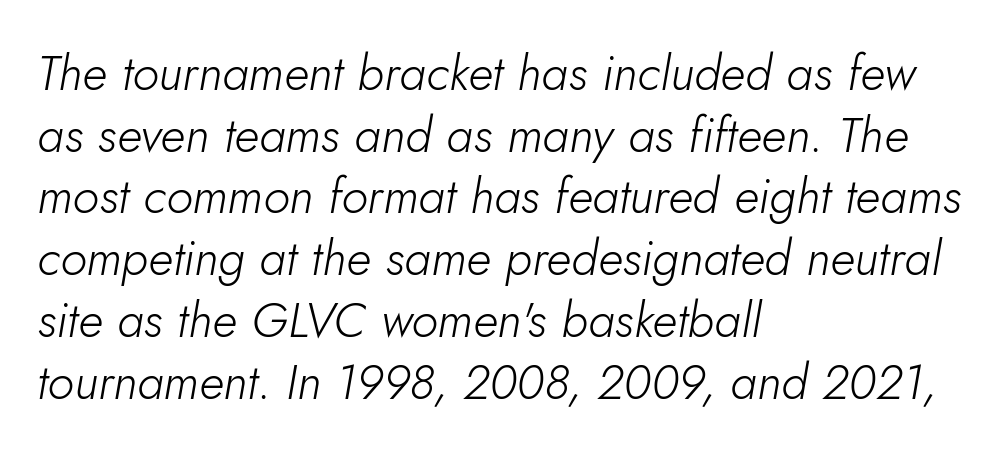
The image shows 49 px light type, italic (leaning right); set left-aligned, normal line spacing (1.26x), normal letter spacing, not underlined; low stroke contrast and a small x-height.
